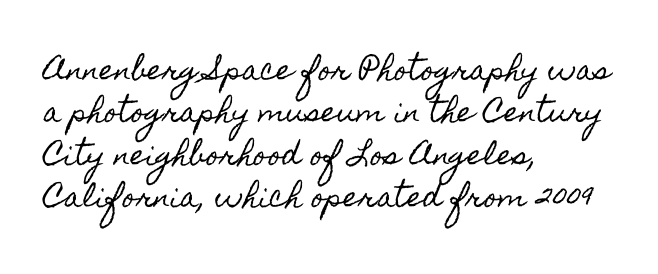
{"underline": "no", "align": "left", "line_spacing": "normal", "line_spacing_ratio": 1.57, "letter_spacing": "normal", "letter_spacing_em": 0.0, "glyph_px": 27}
